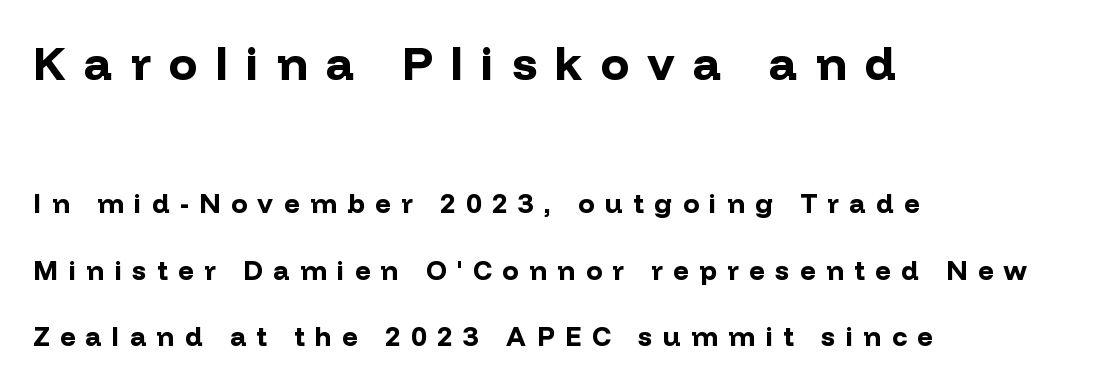
The passage shown stacks its lines with a broad gap. Every stem runs plumb, perpendicular to the baseline. A dark, heavy texture on the line: the type is bold. Here the glyphs are tracked loosely, breaking word shapes into spaced letters.
